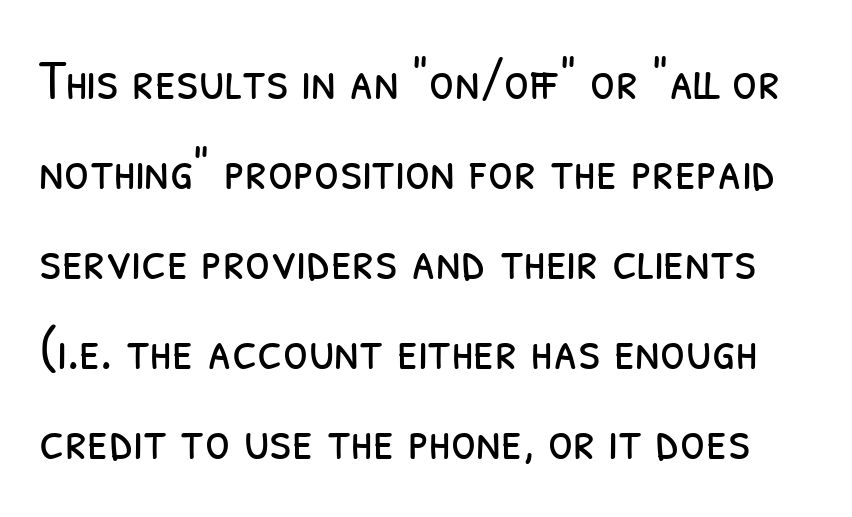
No heavy texture on the line: the type isn't bold. Does the type have serifs? No, each stem ends abruptly. Spacing verdict: proportional, widths tailored to each character. Words float on clear page, feet unadorned. A typesetter would call this leading conventional body-copy spacing.
